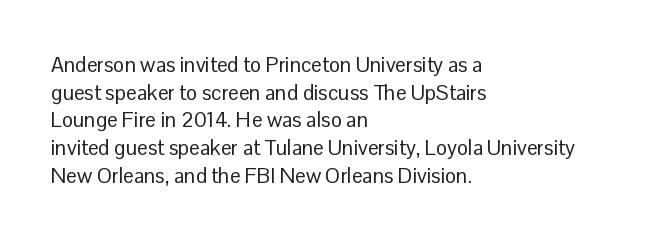
The image shows 21 px text type, upright; set left-aligned, normal line spacing (1.32x), normal letter spacing, not underlined.
